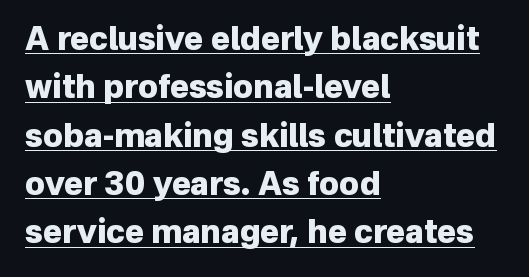
Q: Is the text bold? A: Yes.
Q: Is the text italic (slanted)? A: No, it is upright.
Q: Is the typeface a serif or a sans-serif typeface? A: Sans-serif.
Q: Is the text underlined? A: Yes.
Q: How is the paragraph aligned? A: Left-aligned.
Q: Is the spacing between letters normal or unusually wide? A: Normal.
Q: Is the spacing between lines tight, normal or loose? A: Normal.
Q: Width (condensed, normal, or wide)? A: Normal.
Q: Stroke contrast? A: Low.
Q: x-height? A: Medium.
Q: Monospaced? A: No.
